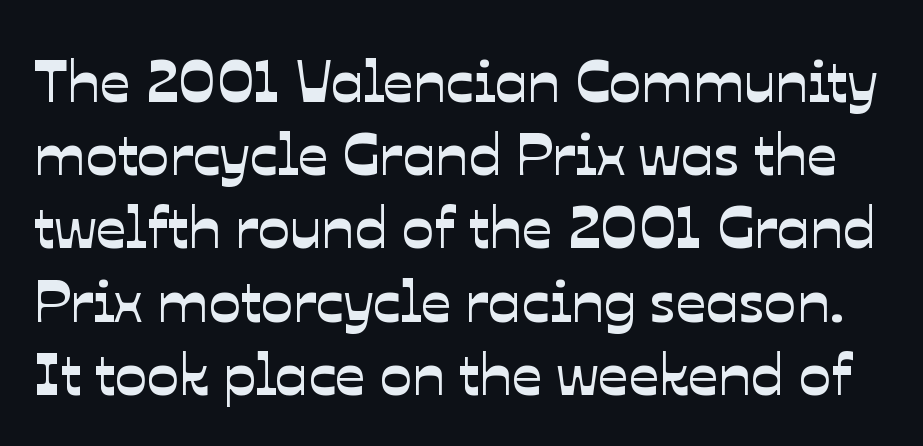
Q: Is the typeface a serif or a sans-serif typeface? A: Sans-serif.
Q: Is the text underlined? A: No.
Q: Is the spacing between letters normal or unusually wide? A: Normal.
Q: Width (condensed, normal, or wide)? A: Normal.
Q: Stroke contrast? A: Low.
Q: x-height? A: Medium.
Q: Monospaced? A: No.
